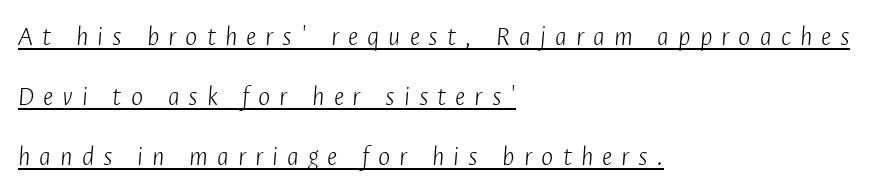
Q: Is the text bold? A: No.
Q: Is the text italic (slanted)? A: Yes, it leans right by about 4 degrees.
Q: Is the text underlined? A: Yes.
Q: How is the paragraph aligned? A: Left-aligned.
Q: Is the spacing between letters normal or unusually wide? A: Unusually wide.
Q: Is the spacing between lines tight, normal or loose? A: Loose.
Q: Width (condensed, normal, or wide)? A: Condensed.
Q: Stroke contrast? A: Low.
Q: x-height? A: Medium.
Q: Monospaced? A: No.
